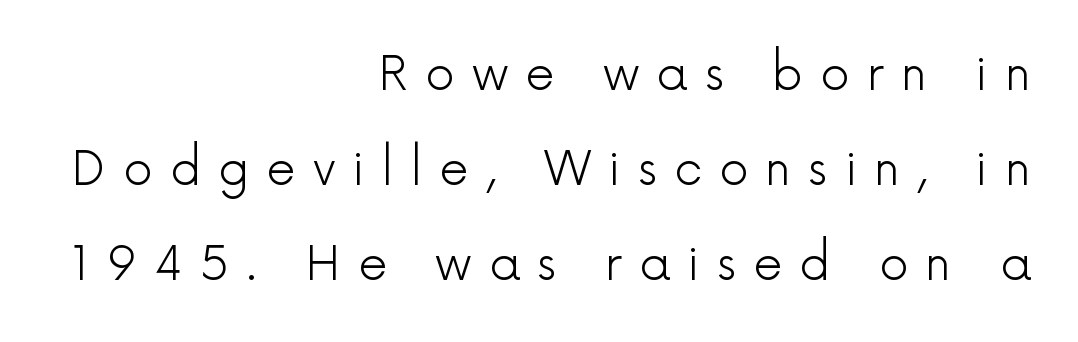
The foot of each line stays bare and open. The letters advance in unequal steps, a hallmark of proportional type. Caption: face not bold, strokes unweighted. Type style note: lacks serifs. Every row of glyphs terminates at an identical x-position on the right.
